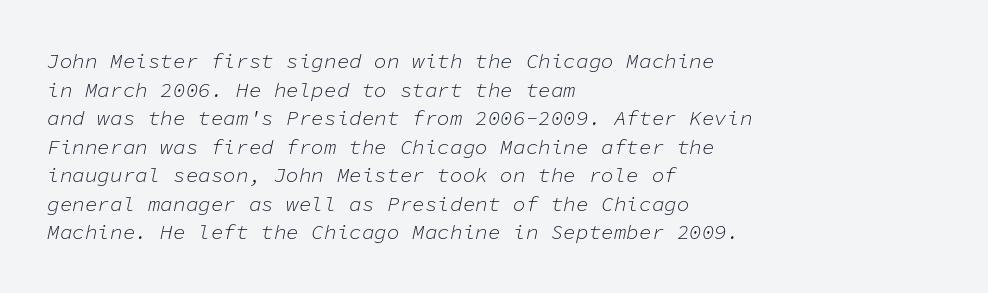
The image shows 21 px text type, italic (leaning right); set left-aligned, normal line spacing (1.36x), normal letter spacing, not underlined.
